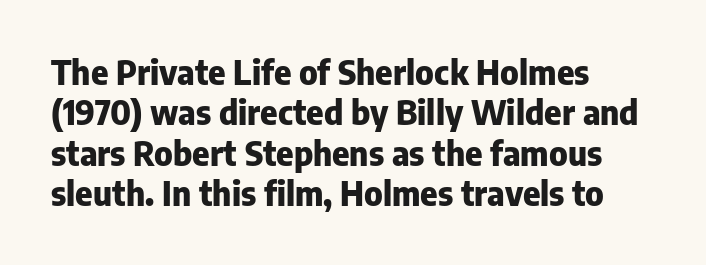
The image shows 33 px heavy sans-serif type, upright; set left-aligned, line spacing 1.22x, normal letter spacing, not underlined; low stroke contrast and a medium x-height.
